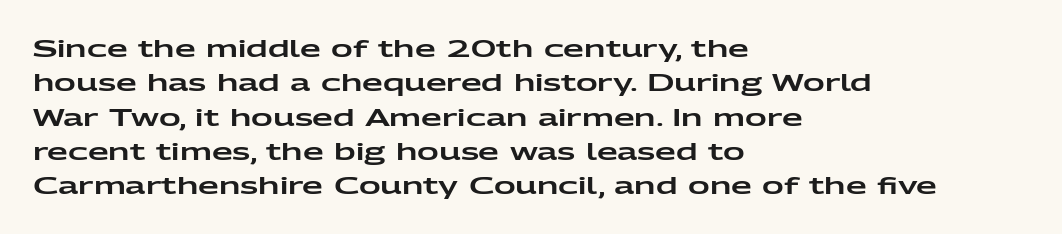
The rows are spaced the way most documents space them. Italic: no, the glyphs are upright roman. Reading down the block, your eye returns to a fixed left position each line. The words here are not underlined. Nothing unusual about the tracking: characters are spaced as the font intends.
